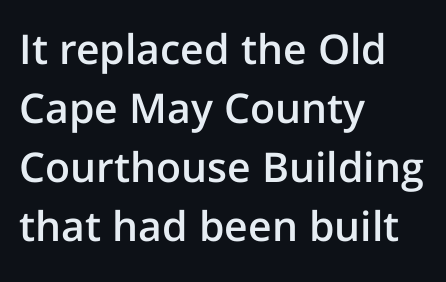
The image shows 41 px semibold sans-serif type, upright; set left-aligned, normal line spacing (1.44x), normal letter spacing, not underlined; low stroke contrast and a medium x-height.
